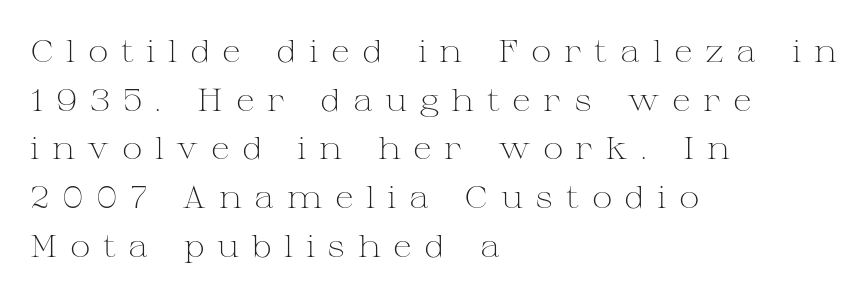
Spacing verdict: proportional, widths tailored to each character. The axis of the letterforms is exactly vertical. Underline: absent. Look at the bottom of the vertical strokes: they flare into serifs here.
